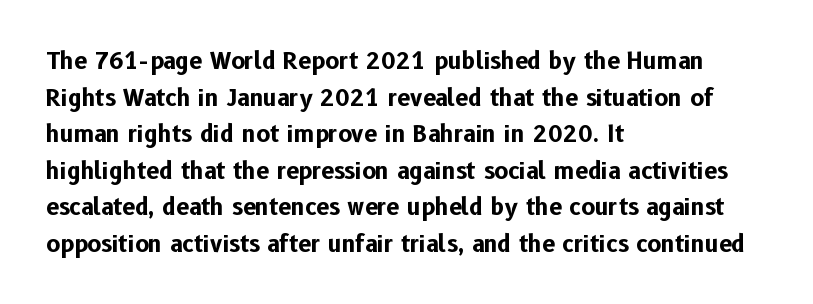
Visually the block forms a straight wall on the left and a jagged coastline on the right. The letters are bold, with thick, heavy strokes. The gap between lines stays unmarked. This sample keeps an unexceptional amount of space between lines. The horizontal fit of the characters is conventional and even. Vertical strokes here are truly vertical.
